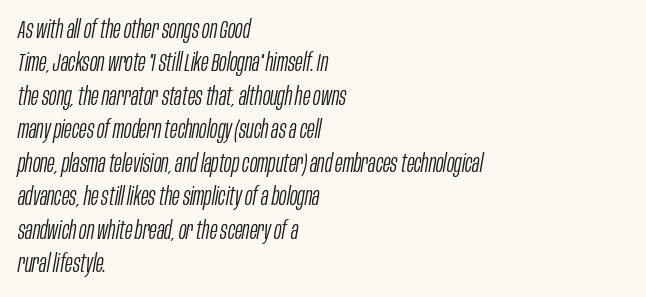
Short note: letters normally spaced. Regular leading. The paragraph has a hard left edge and a soft right edge. The passage shown is not bold in any degree. The text carries the slant typical of an italic or oblique font. The glyphs are unaccompanied by any horizontal stroke below them.
